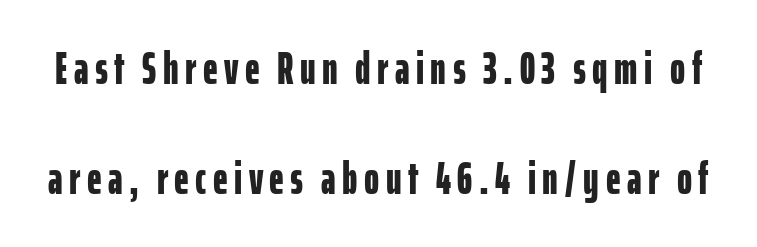
The type sits square on the baseline with zero lean. Look at the bottom of the vertical strokes: they stop flat, with no serifs. Each row of text sits above clean, open space. Each letter keeps its own natural width here, so spacing adapts to shape. Widely set lines give the paragraph a tall, airy silhouette. Thick stems and heavy bowls — unmistakably bold.
